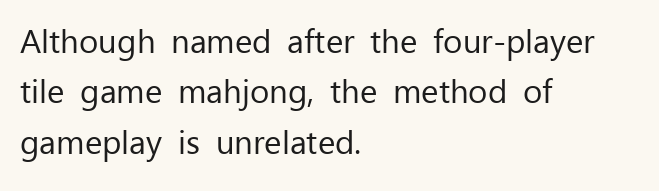
{"serif": "no", "italic": "no", "bold": "no", "weight": "regular", "width": "normal", "stroke_contrast": "low", "x_height": "medium", "monospaced": "no", "underline": "no", "align": "left", "line_spacing": "normal", "line_spacing_ratio": 1.53, "letter_spacing": "normal", "letter_spacing_em": 0.0, "glyph_px": 33}
